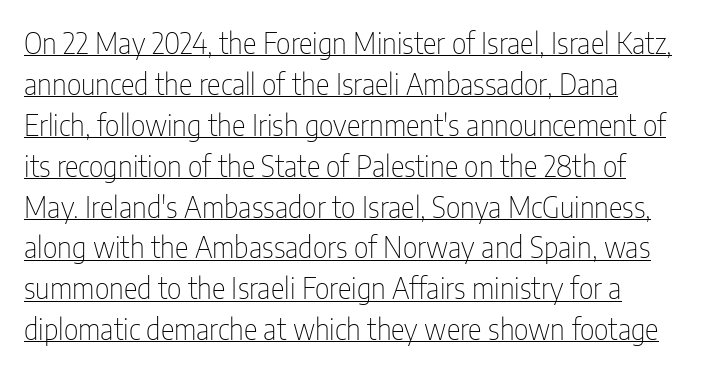
{"serif": "no", "italic": "no", "bold": "no", "weight": "thin", "width": "condensed", "stroke_contrast": "low", "x_height": "medium", "monospaced": "no", "underline": "yes", "line_spacing": "normal", "line_spacing_ratio": 1.41, "letter_spacing": "normal", "letter_spacing_em": 0.0, "glyph_px": 29}
